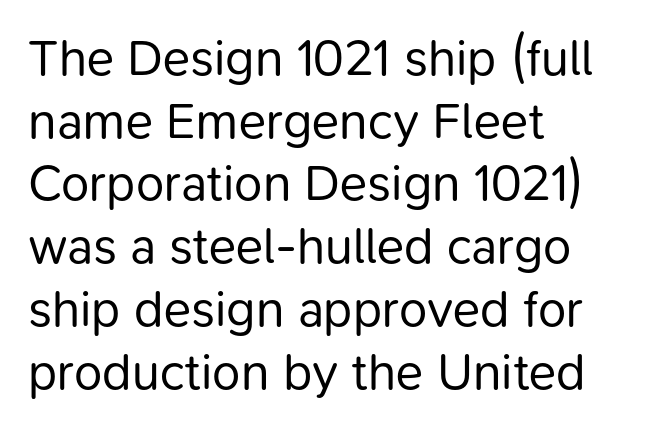
The letters advance in unequal steps, a hallmark of proportional type. The typography opts for an upright posture over an oblique one. The face used here is a sans, in the tradition of grotesques and geometrics. Each word holds together tightly as a unit, with standard inter-letter gaps. Is the type heavy? It reads as light-to-regular instead.
